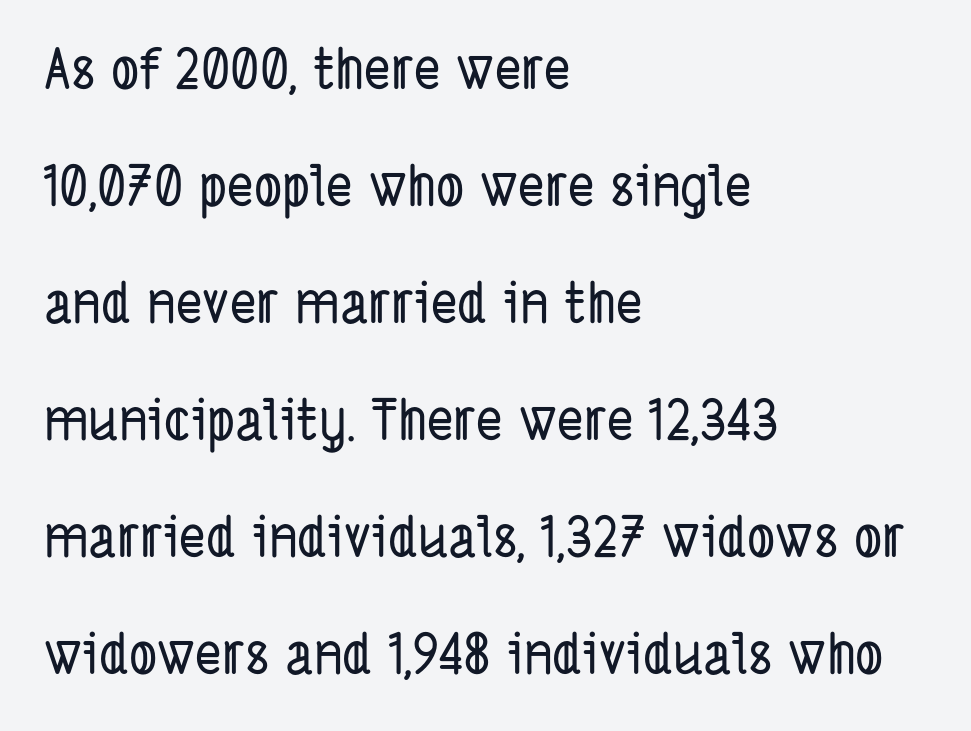
Vertically, the passage feels expansive, rows floating well apart. Horizontally, the lines are justified to the leading edge only. Rule under the text: the space is simply empty. The horizontal fit of the characters is conventional and even.
